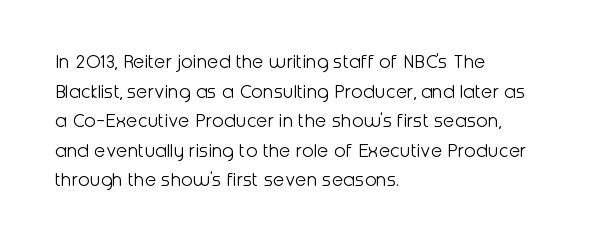
{"italic": "no", "bold": "no", "underline": "no", "align": "left", "line_spacing": "normal", "line_spacing_ratio": 1.41, "letter_spacing": "normal", "letter_spacing_em": 0.0, "glyph_px": 21}
